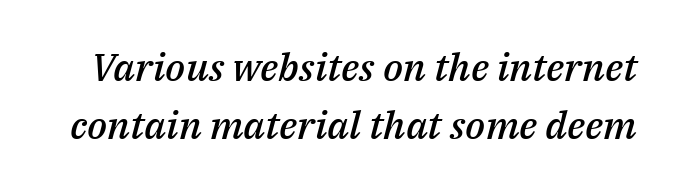
The image shows 39 px semibold type, italic (leaning right); set normal line spacing (1.5x), normal letter spacing, not underlined; medium stroke contrast and a medium x-height.
